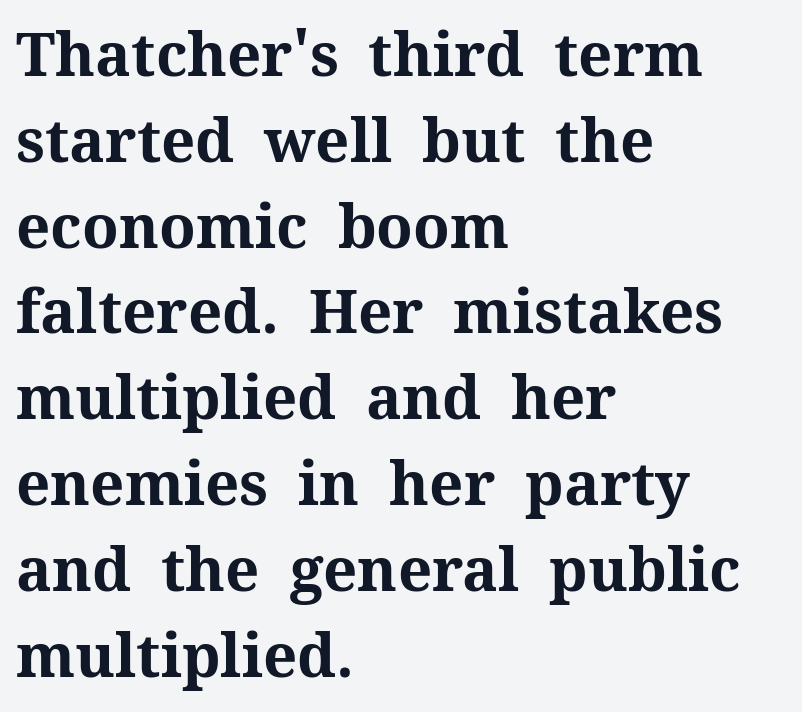
Q: Is the text bold? A: Yes.
Q: Is the text italic (slanted)? A: No, it is upright.
Q: Is the typeface a serif or a sans-serif typeface? A: Serif.
Q: Is the text underlined? A: No.
Q: How is the paragraph aligned? A: Left-aligned.
Q: Is the spacing between letters normal or unusually wide? A: Normal.
Q: Is the spacing between lines tight, normal or loose? A: Normal.
Q: Width (condensed, normal, or wide)? A: Normal.
Q: Stroke contrast? A: Medium.
Q: x-height? A: Medium.
Q: Monospaced? A: No.
